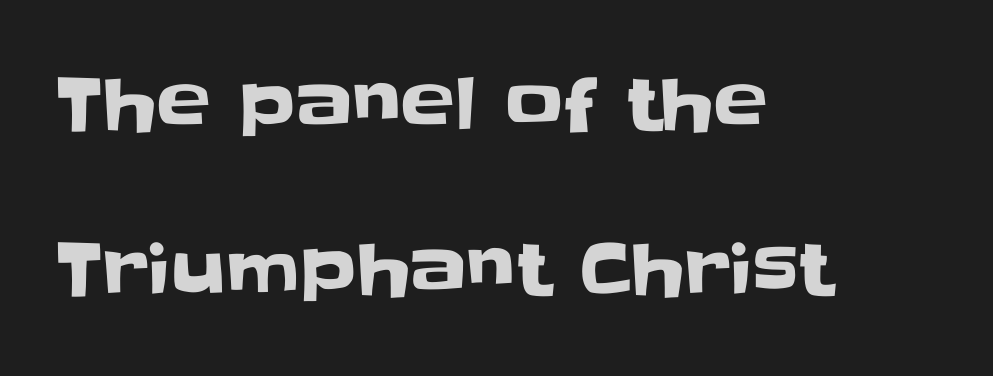
Q: Is the text italic (slanted)? A: No, it is upright.
Q: Is the typeface a serif or a sans-serif typeface? A: Sans-serif.
Q: Is the text underlined? A: No.
Q: How is the paragraph aligned? A: Left-aligned.
Q: Is the spacing between letters normal or unusually wide? A: Normal.
Q: Is the spacing between lines tight, normal or loose? A: Loose.
Q: Width (condensed, normal, or wide)? A: Normal.
Q: Stroke contrast? A: Low.
Q: x-height? A: Large.
Q: Monospaced? A: No.
